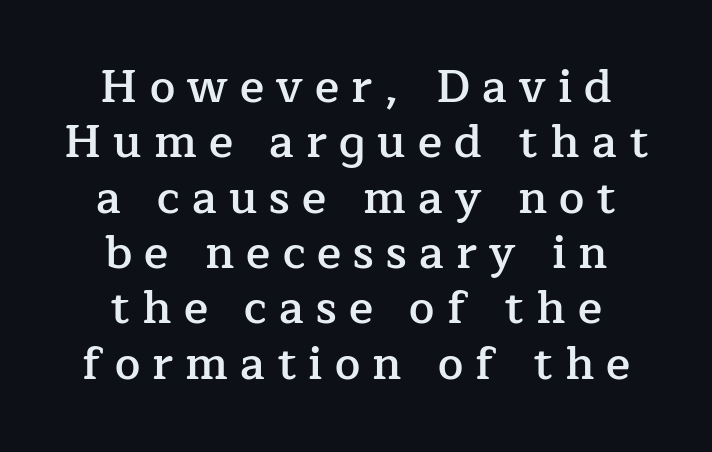
{"serif": "yes", "italic": "no", "bold": "semi", "weight": "semibold", "width": "normal", "stroke_contrast": "low", "x_height": "medium", "monospaced": "no", "underline": "no", "align": "center", "line_spacing_ratio": 1.23, "letter_spacing": "wide", "letter_spacing_em": 0.27, "glyph_px": 45}
